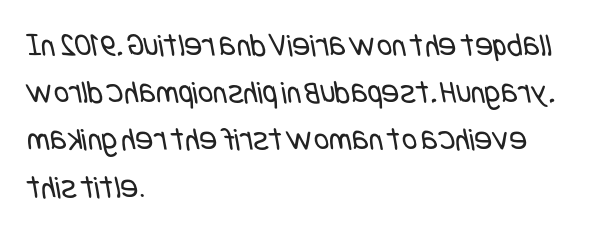
Q: Is the text bold? A: No.
Q: Is the typeface a serif or a sans-serif typeface? A: Sans-serif.
Q: Is the text underlined? A: No.
Q: How is the paragraph aligned? A: Left-aligned.
Q: Is the spacing between letters normal or unusually wide? A: Normal.
Q: Is the spacing between lines tight, normal or loose? A: Normal.
Q: Width (condensed, normal, or wide)? A: Condensed.
Q: Stroke contrast? A: Low.
Q: x-height? A: Large.
